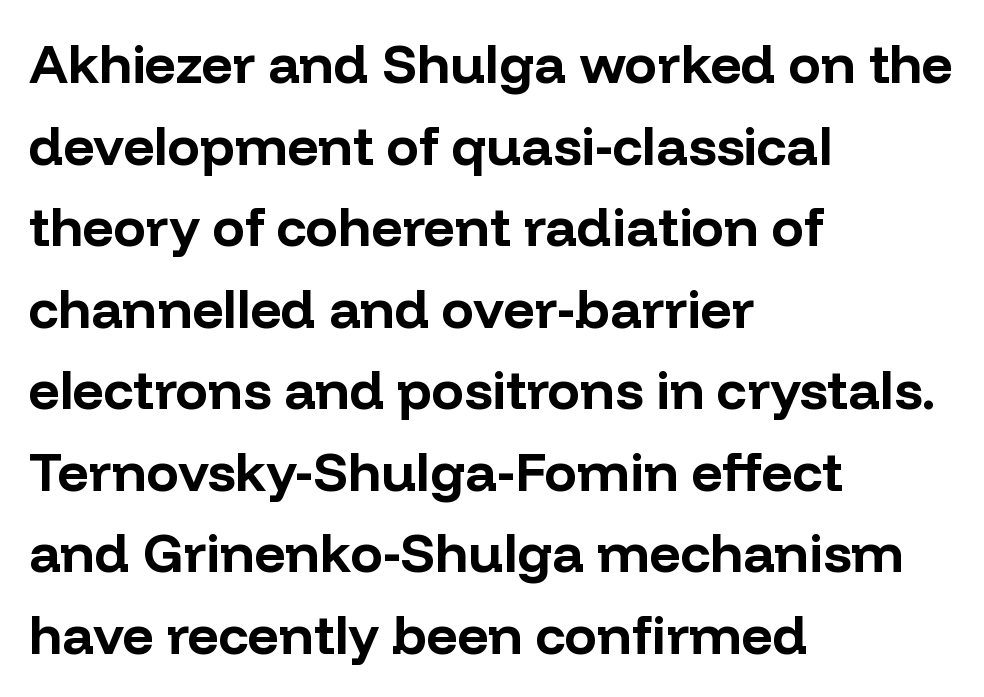
{"serif": "no", "italic": "no", "bold": "yes", "weight": "bold", "width": "normal", "stroke_contrast": "low", "x_height": "medium", "monospaced": "no", "underline": "no", "align": "left", "line_spacing": "normal", "line_spacing_ratio": 1.51, "letter_spacing": "normal", "letter_spacing_em": 0.0, "glyph_px": 54}
